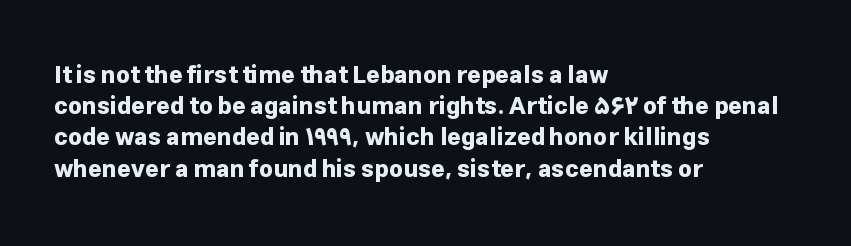
{"italic": "no", "bold": "yes", "underline": "no", "align": "left", "line_spacing": "normal", "line_spacing_ratio": 1.3, "letter_spacing": "normal", "letter_spacing_em": 0.0, "glyph_px": 24}
